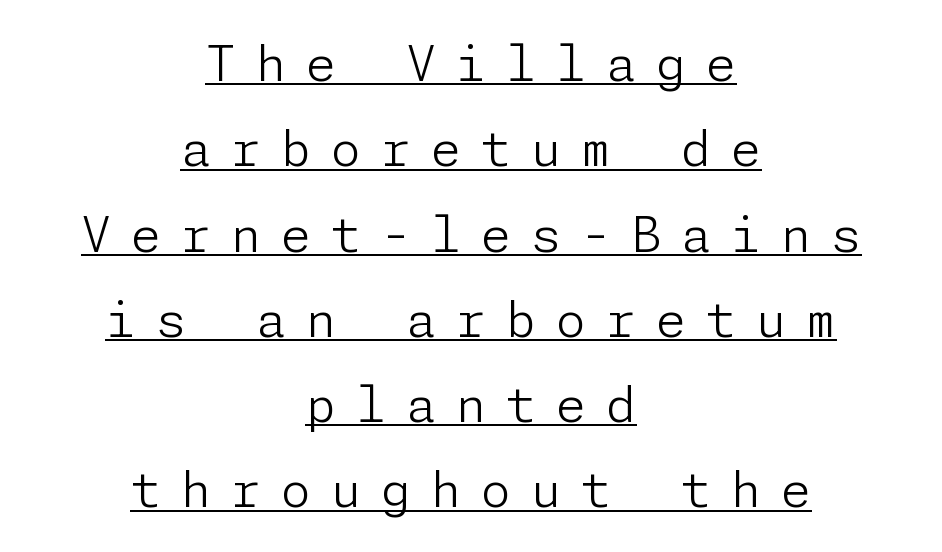
Q: Is the text bold? A: No.
Q: Is the text italic (slanted)? A: No, it is upright.
Q: Is the typeface a serif or a sans-serif typeface? A: Sans-serif.
Q: Is the text underlined? A: Yes.
Q: How is the paragraph aligned? A: Centered.
Q: Is the spacing between letters normal or unusually wide? A: Unusually wide.
Q: Width (condensed, normal, or wide)? A: Normal.
Q: Stroke contrast? A: Low.
Q: x-height? A: Medium.
